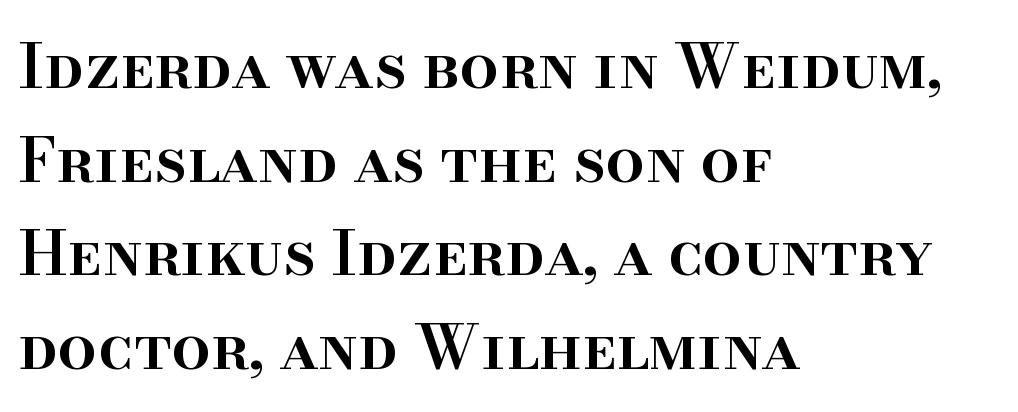
{"serif": "yes", "italic": "no", "bold": "semi", "weight": "semibold", "width": "normal", "stroke_contrast": "high", "x_height": "small", "monospaced": "no", "underline": "no", "align": "left", "line_spacing": "normal", "line_spacing_ratio": 1.51, "letter_spacing": "normal", "letter_spacing_em": 0.0, "glyph_px": 62}
